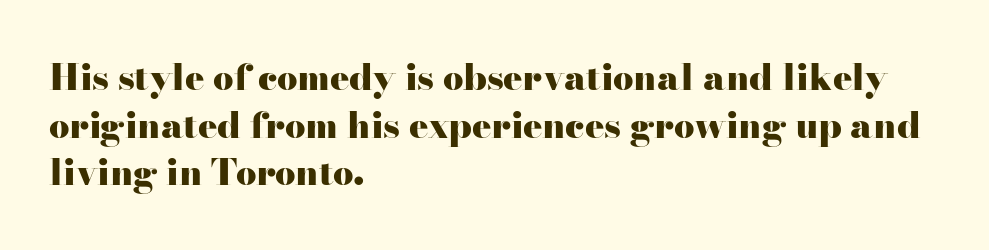
{"serif": "yes", "italic": "no", "bold": "yes", "weight": "heavy", "width": "wide", "stroke_contrast": "high", "x_height": "small", "monospaced": "no", "underline": "no", "align": "left", "line_spacing": "normal", "line_spacing_ratio": 1.32, "letter_spacing": "normal", "letter_spacing_em": 0.0, "glyph_px": 36}
